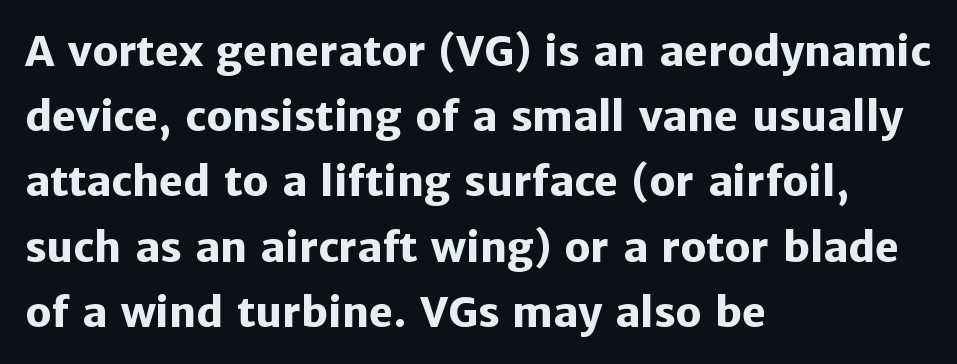
The image shows 41 px heavy sans-serif type, upright; set left-aligned, normal line spacing (1.59x), normal letter spacing, not underlined; low stroke contrast and a medium x-height.
